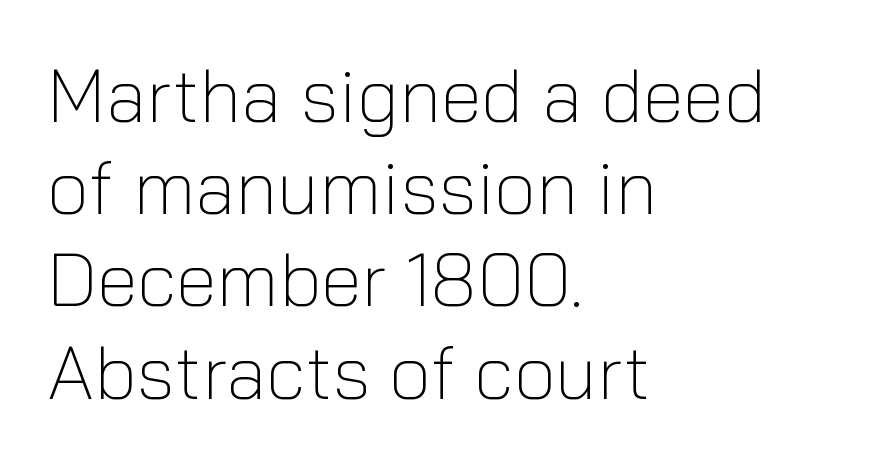
The image shows 75 px light sans-serif type, upright; set left-aligned, line spacing 1.23x, normal letter spacing, not underlined; low stroke contrast and a medium x-height.
